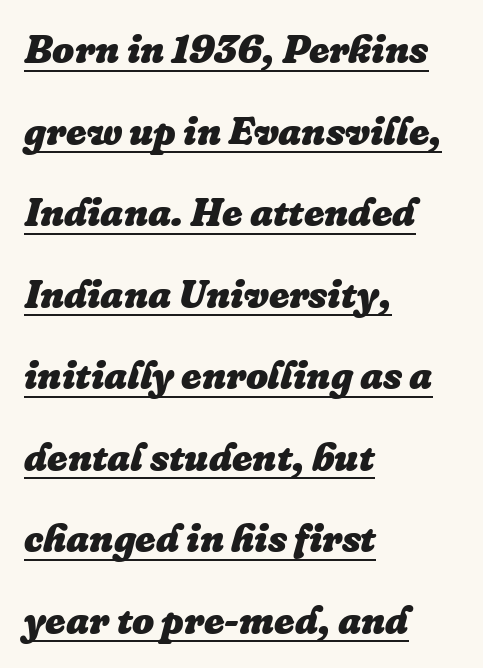
Q: Is the text bold? A: Yes.
Q: Is the text italic (slanted)? A: Yes, it leans right by about 16 degrees.
Q: Is the text underlined? A: Yes.
Q: How is the paragraph aligned? A: Left-aligned.
Q: Is the spacing between letters normal or unusually wide? A: Normal.
Q: Is the spacing between lines tight, normal or loose? A: Loose.
Q: Width (condensed, normal, or wide)? A: Normal.
Q: Stroke contrast? A: Low.
Q: x-height? A: Medium.
Q: Monospaced? A: No.
